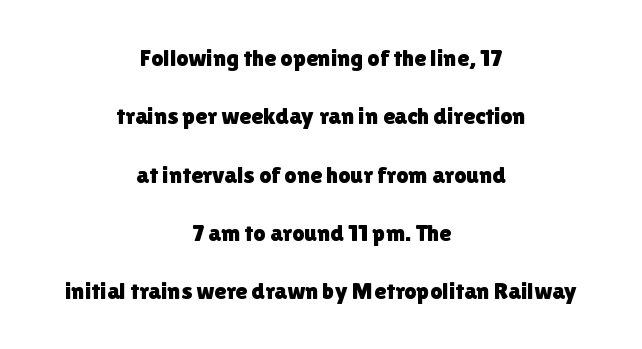
{"italic": "no", "underline": "no", "align": "center", "line_spacing": "loose", "line_spacing_ratio": 2.43, "letter_spacing": "normal", "letter_spacing_em": 0.0, "glyph_px": 24}
